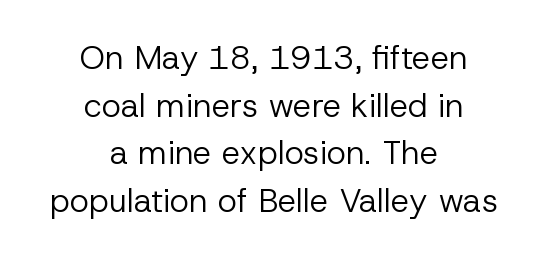
Q: Is the text bold? A: No.
Q: Is the text italic (slanted)? A: No, it is upright.
Q: Is the typeface a serif or a sans-serif typeface? A: Sans-serif.
Q: Is the text underlined? A: No.
Q: How is the paragraph aligned? A: Centered.
Q: Is the spacing between letters normal or unusually wide? A: Normal.
Q: Is the spacing between lines tight, normal or loose? A: Normal.
Q: Width (condensed, normal, or wide)? A: Normal.
Q: Stroke contrast? A: Low.
Q: x-height? A: Medium.
Q: Monospaced? A: No.
